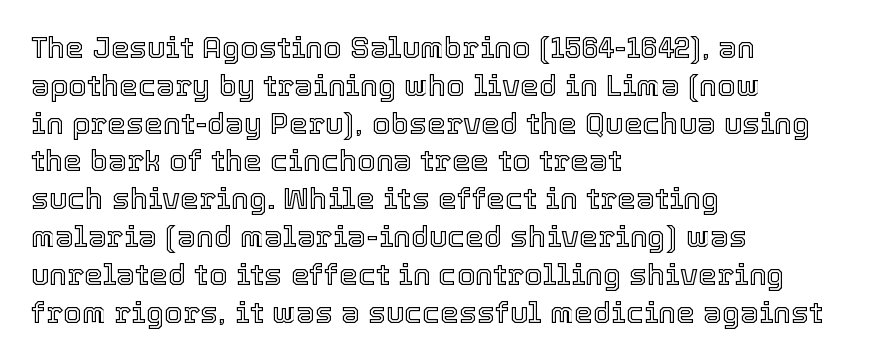
Posture: vertical. Observe the ordinary spacing: letters are neighbours, not strangers. Where is the straight margin? On the left. The words here are not underlined.
